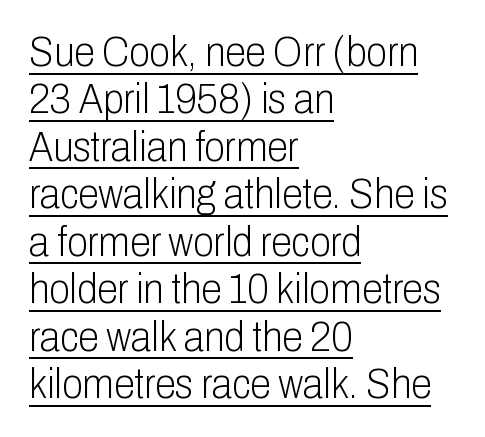
The image shows 42 px light, condensed sans-serif type, upright; set left-aligned, tight line spacing (1.13x), normal letter spacing, underlined; low stroke contrast and a medium x-height.
